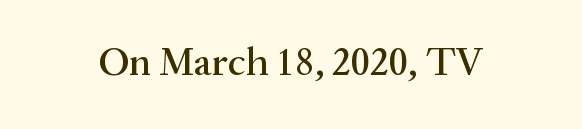
Q: Is the text italic (slanted)? A: No, it is upright.
Q: Is the typeface a serif or a sans-serif typeface? A: Serif.
Q: Is the text underlined? A: No.
Q: Is the spacing between letters normal or unusually wide? A: Normal.
Q: Width (condensed, normal, or wide)? A: Normal.
Q: Stroke contrast? A: Medium.
Q: x-height? A: Medium.
Q: Monospaced? A: No.
